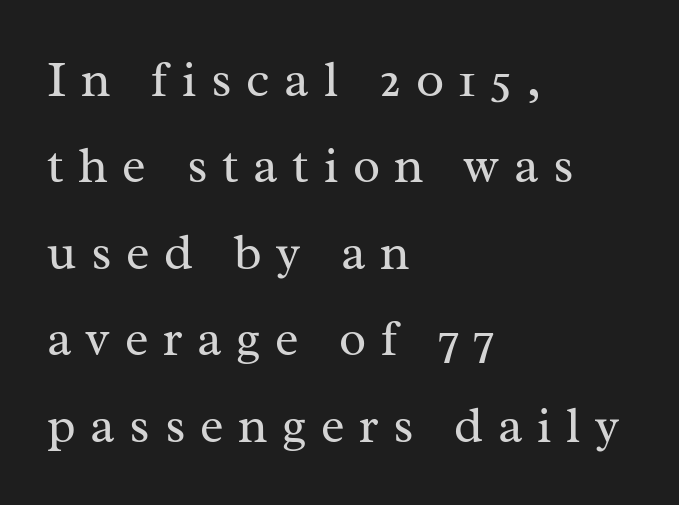
{"serif": "yes", "italic": "no", "bold": "no", "weight": "regular", "width": "normal", "stroke_contrast": "medium", "x_height": "medium", "monospaced": "no", "underline": "no", "align": "left", "line_spacing_ratio": 1.73, "letter_spacing": "wide", "letter_spacing_em": 0.29, "glyph_px": 50}
